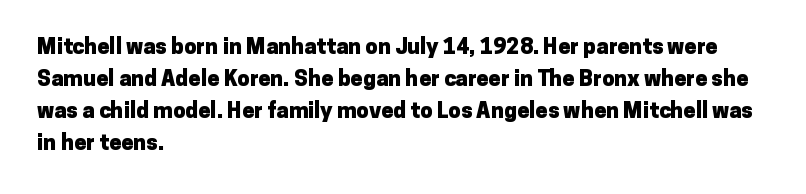
The image shows 22 px bold type, upright; set left-aligned, normal line spacing (1.46x), normal letter spacing, not underlined.
